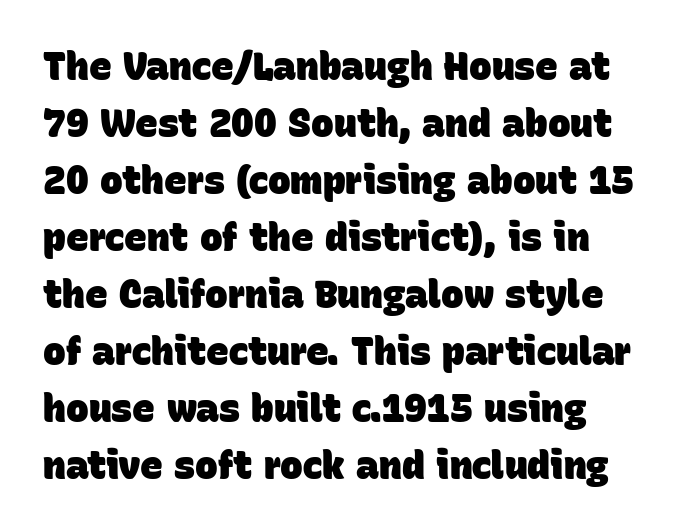
Q: Is the text bold? A: Yes.
Q: Is the typeface a serif or a sans-serif typeface? A: Sans-serif.
Q: Is the text underlined? A: No.
Q: Is the spacing between letters normal or unusually wide? A: Normal.
Q: Is the spacing between lines tight, normal or loose? A: Normal.
Q: Width (condensed, normal, or wide)? A: Normal.
Q: Stroke contrast? A: Low.
Q: x-height? A: Large.
Q: Monospaced? A: No.
